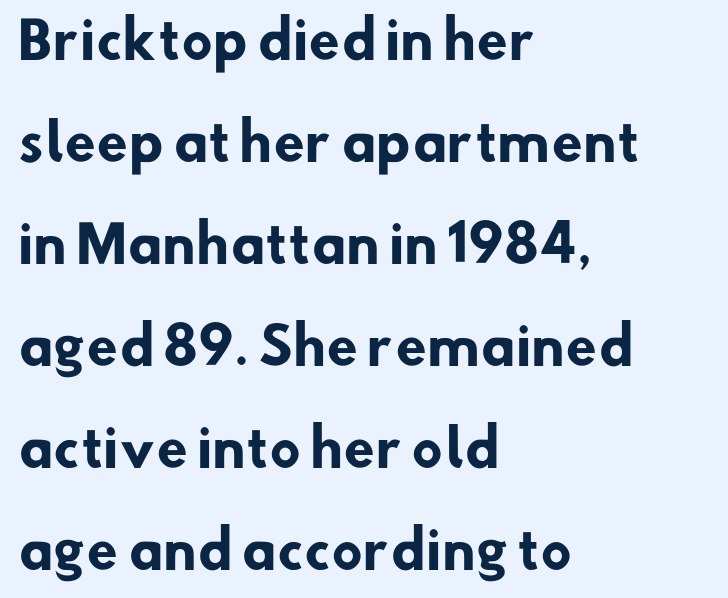
{"serif": "no", "bold": "yes", "weight": "heavy", "width": "normal", "stroke_contrast": "low", "x_height": "small", "monospaced": "no", "underline": "no", "align": "left", "line_spacing": "loose", "line_spacing_ratio": 2.0, "letter_spacing": "normal", "letter_spacing_em": 0.0, "glyph_px": 51}
